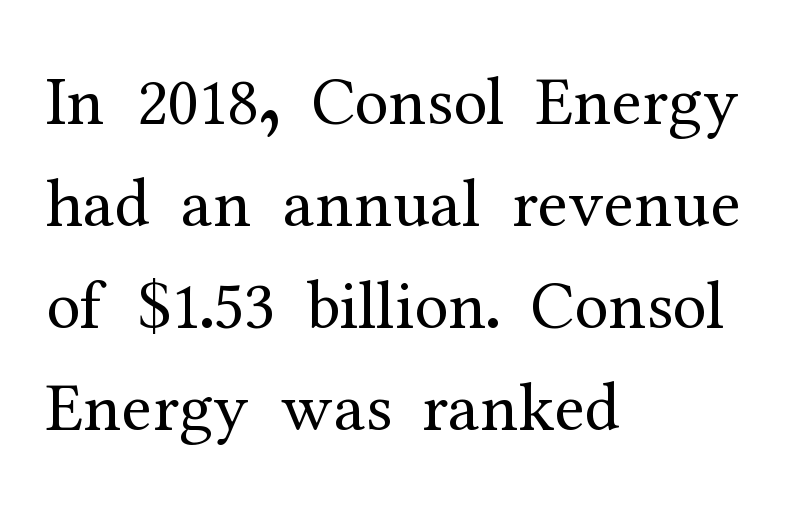
{"serif": "yes", "italic": "no", "bold": "no", "weight": "regular", "width": "normal", "stroke_contrast": "medium", "x_height": "medium", "monospaced": "no", "underline": "no", "align": "left", "line_spacing": "normal", "line_spacing_ratio": 1.48, "letter_spacing": "normal", "letter_spacing_em": 0.0, "glyph_px": 69}
